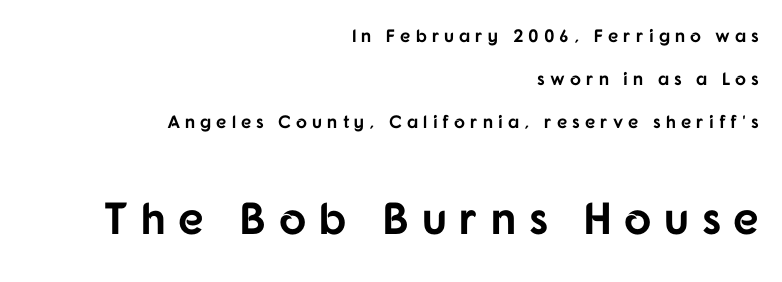
The second block has been scaled up relative to the first. Proportional: the letters do not fall into vertical columns. Just letters on the line, the space beneath them empty. Short and long lines alike share a common ending point at right. The lines are spread far apart with generous leading.
